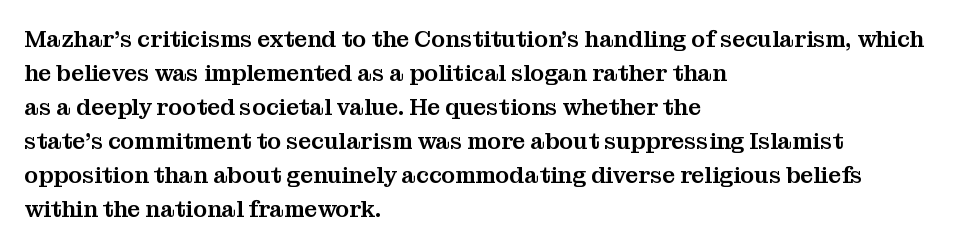
{"italic": "no", "underline": "no", "align": "left", "line_spacing": "normal", "line_spacing_ratio": 1.48, "letter_spacing": "normal", "letter_spacing_em": 0.0, "glyph_px": 23}
